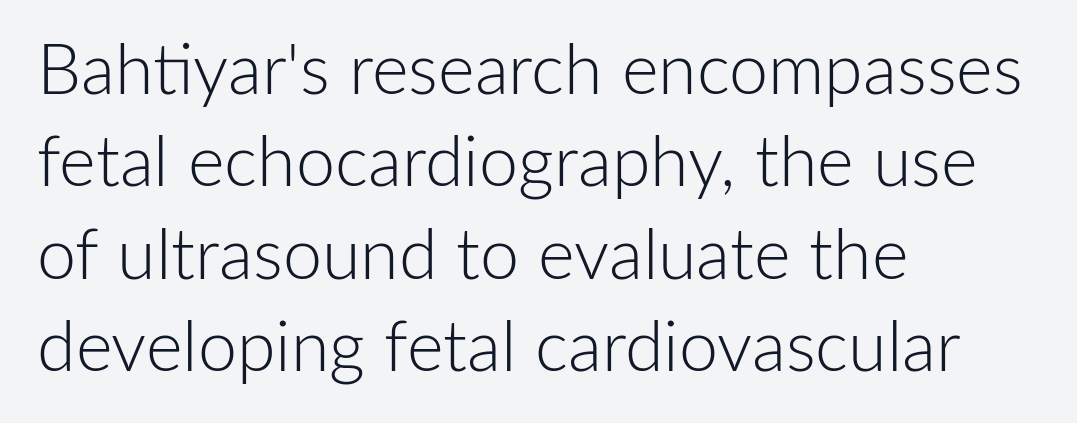
Nobody drew a line under any word here. Evenly set lines give the paragraph a standard silhouette. Nope, not italic — everything's standing straight. Default kerning and tracking; the words read as compact shapes.
